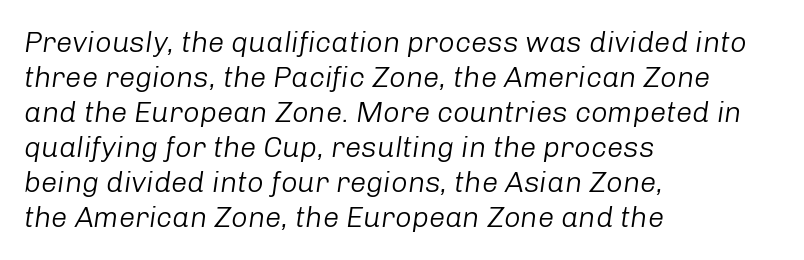
{"italic": "yes", "lean": "right", "slant_degrees": 8, "bold": "no", "weight": "light", "width": "normal", "stroke_contrast": "low", "x_height": "medium", "monospaced": "no", "underline": "no", "align": "left", "line_spacing_ratio": 1.21, "letter_spacing": "normal", "letter_spacing_em": 0.0, "glyph_px": 29}
